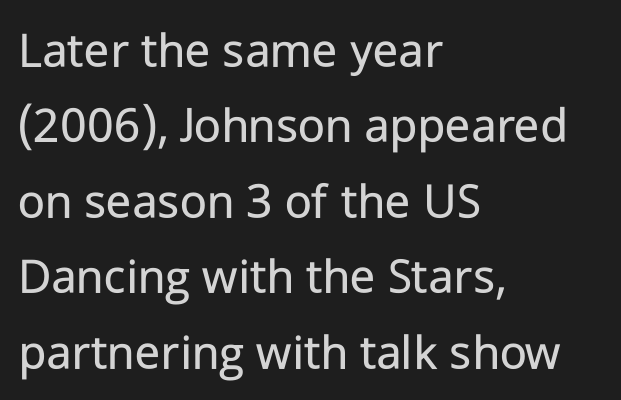
{"serif": "no", "italic": "no", "bold": "no", "weight": "regular", "width": "normal", "stroke_contrast": "low", "x_height": "medium", "monospaced": "no", "underline": "no", "align": "left", "line_spacing": "normal", "line_spacing_ratio": 1.45, "letter_spacing": "normal", "letter_spacing_em": 0.0, "glyph_px": 52}
